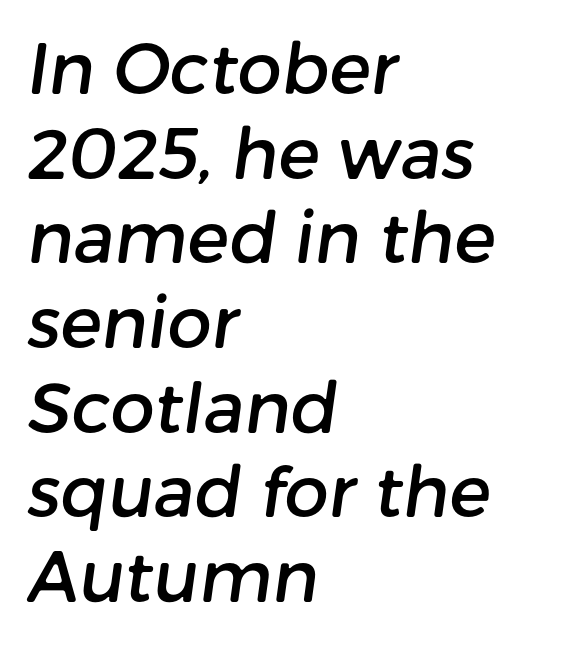
Q: Is the typeface a serif or a sans-serif typeface? A: Sans-serif.
Q: Is the text underlined? A: No.
Q: How is the paragraph aligned? A: Left-aligned.
Q: Is the spacing between letters normal or unusually wide? A: Normal.
Q: Width (condensed, normal, or wide)? A: Normal.
Q: Stroke contrast? A: Low.
Q: x-height? A: Medium.
Q: Monospaced? A: No.
